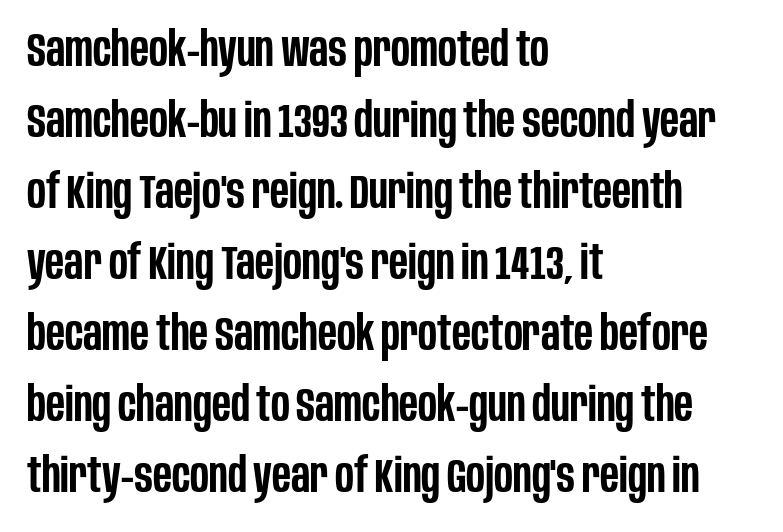
Q: Is the text bold? A: Semi-bold.
Q: Is the text italic (slanted)? A: No, it is upright.
Q: Is the typeface a serif or a sans-serif typeface? A: Sans-serif.
Q: Is the text underlined? A: No.
Q: How is the paragraph aligned? A: Left-aligned.
Q: Is the spacing between letters normal or unusually wide? A: Normal.
Q: Is the spacing between lines tight, normal or loose? A: Normal.
Q: Width (condensed, normal, or wide)? A: Condensed.
Q: Stroke contrast? A: Low.
Q: x-height? A: Large.
Q: Monospaced? A: No.
